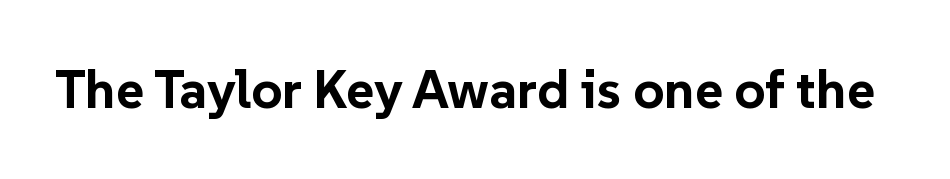
{"serif": "no", "italic": "no", "bold": "yes", "weight": "bold", "width": "normal", "stroke_contrast": "low", "x_height": "medium", "monospaced": "no", "underline": "no", "letter_spacing": "normal", "letter_spacing_em": 0.0, "glyph_px": 54}
